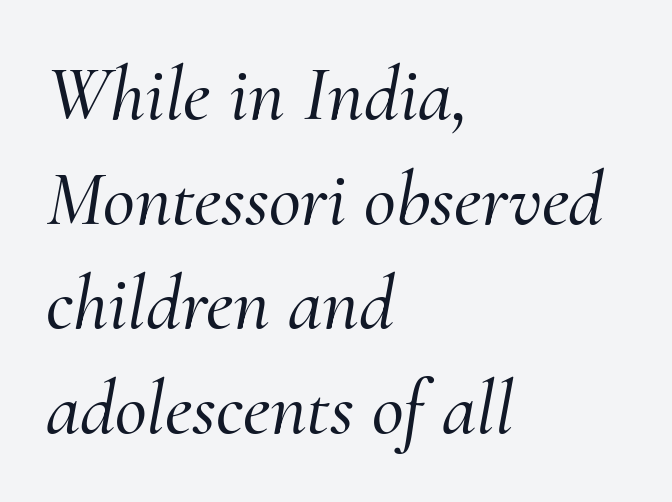
Q: Is the text italic (slanted)? A: Yes, it leans right by about 10 degrees.
Q: Is the typeface a serif or a sans-serif typeface? A: Serif.
Q: Is the text underlined? A: No.
Q: How is the paragraph aligned? A: Left-aligned.
Q: Is the spacing between letters normal or unusually wide? A: Normal.
Q: Is the spacing between lines tight, normal or loose? A: Normal.
Q: Width (condensed, normal, or wide)? A: Normal.
Q: Stroke contrast? A: Medium.
Q: x-height? A: Small.
Q: Monospaced? A: No.
